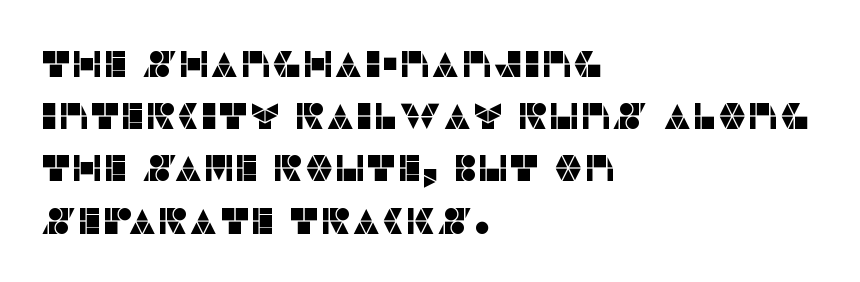
{"serif": "no", "italic": "no", "width": "normal", "stroke_contrast": "low", "x_height": "large", "monospaced": "no", "underline": "no", "align": "left", "line_spacing": "normal", "line_spacing_ratio": 1.41, "letter_spacing": "normal", "letter_spacing_em": 0.0, "glyph_px": 37}
